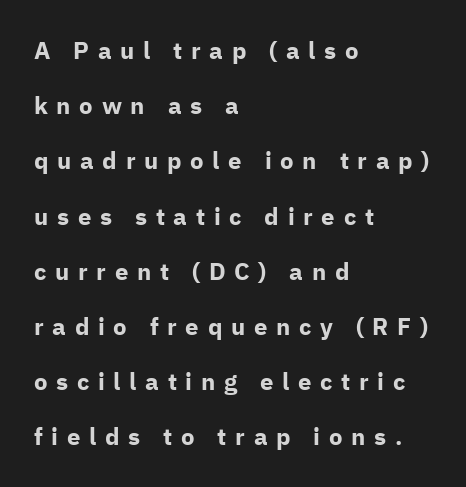
{"italic": "no", "bold": "yes", "underline": "no", "align": "left", "line_spacing": "loose", "line_spacing_ratio": 2.3, "letter_spacing": "wide", "letter_spacing_em": 0.36, "glyph_px": 24}
